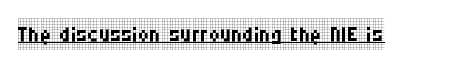
Q: Is the text bold? A: No.
Q: Is the text italic (slanted)? A: No, it is upright.
Q: Is the typeface a serif or a sans-serif typeface? A: Serif.
Q: Is the text underlined? A: Yes.
Q: Is the spacing between letters normal or unusually wide? A: Normal.
Q: Width (condensed, normal, or wide)? A: Condensed.
Q: Stroke contrast? A: Low.
Q: x-height? A: Large.
Q: Monospaced? A: No.
